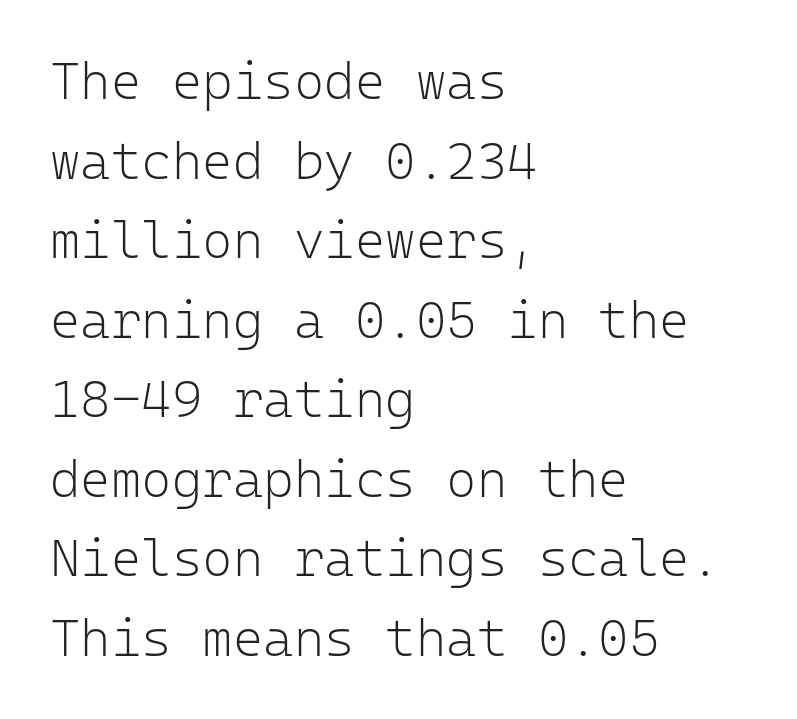
The image shows 52 px light sans-serif type, upright, monospaced; set left-aligned, normal line spacing (1.53x), normal letter spacing, not underlined; low stroke contrast and a medium x-height.
